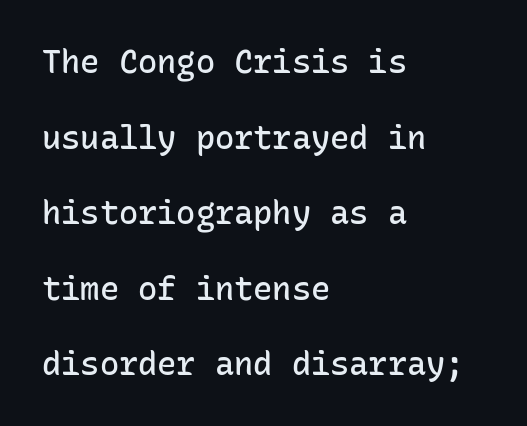
Does the lettering tilt? It doesn't — this is upright. A sans-serif font was chosen for this passage. These lines stack with their left ends in a neat column. The line texture is even and compact thanks to regular tracking. Leading is clearly above the norm, producing a sparse column.
